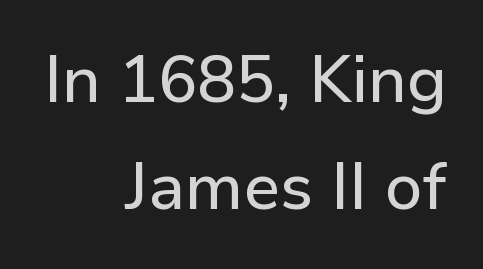
The image shows 65 px sans-serif type, upright; set right-aligned, normal line spacing (1.65x), normal letter spacing, not underlined; low stroke contrast and a medium x-height.
